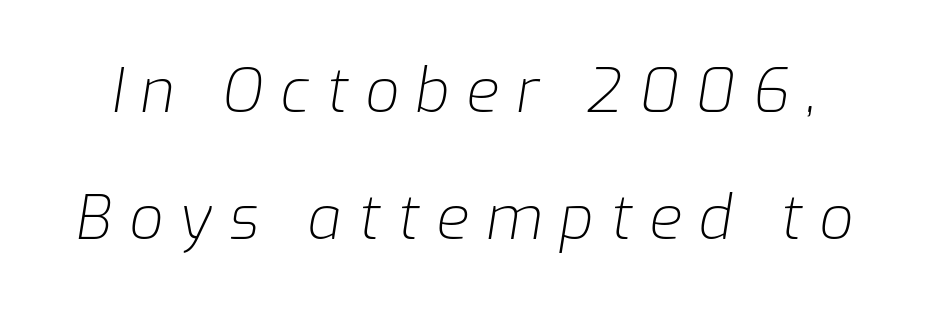
The image shows 60 px light type, italic (leaning right); set loose line spacing (2.11x), unusually wide letter spacing (+0.28 em), not underlined; low stroke contrast and a medium x-height.
